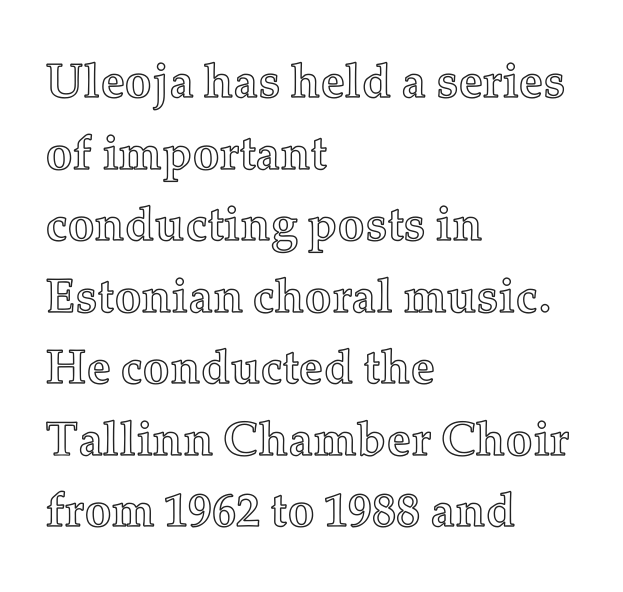
{"italic": "no", "width": "normal", "x_height": "medium", "monospaced": "no", "underline": "no", "align": "left", "line_spacing": "normal", "line_spacing_ratio": 1.49, "letter_spacing": "normal", "letter_spacing_em": 0.0, "glyph_px": 48}
